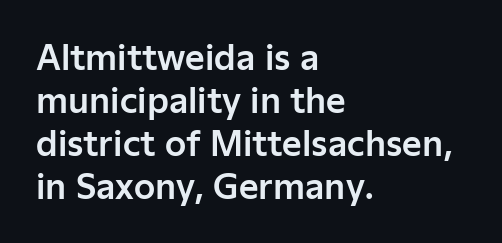
{"serif": "no", "italic": "no", "width": "normal", "stroke_contrast": "low", "x_height": "medium", "monospaced": "no", "underline": "no", "align": "left", "line_spacing": "normal", "line_spacing_ratio": 1.26, "letter_spacing": "normal", "letter_spacing_em": 0.0, "glyph_px": 34}
